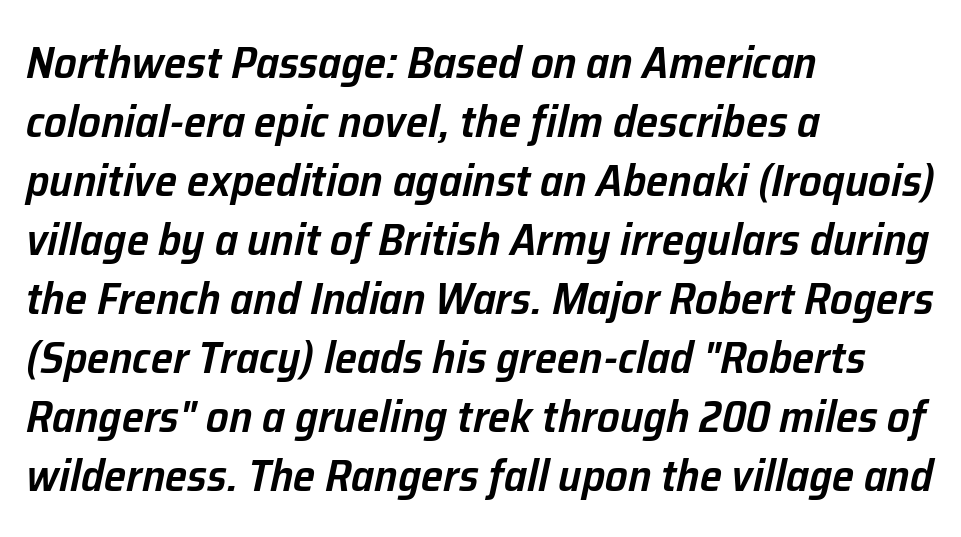
Style check: oblique. The designer left line spacing at the default. The letters advance in unequal steps, a hallmark of proportional type. In terms of weight, the rendering is demibold, just under bold. What stands out about the letter spacing? Nothing — it is the standard amount.
